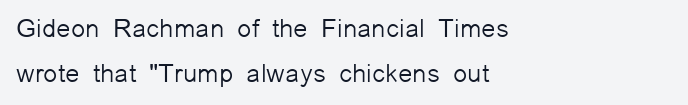
Q: Is the text bold? A: No.
Q: Is the text italic (slanted)? A: No, it is upright.
Q: Is the text underlined? A: No.
Q: How is the paragraph aligned? A: Left-aligned.
Q: Is the spacing between letters normal or unusually wide? A: Normal.
